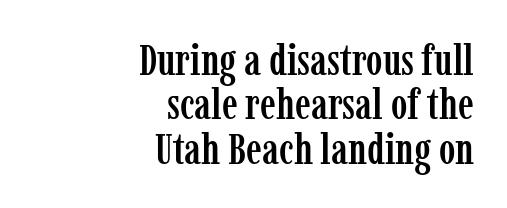
The leading is snug, giving the passage a crowded texture. Is this a fixed-width face? No — the glyphs have proportional, varying widths. Reading down the block, your eye finds every line finishing at a fixed right position. The type sits square on the baseline with zero lean. Nobody touched the tracking dial on this one. The passage shown is typeset with a serif family.
